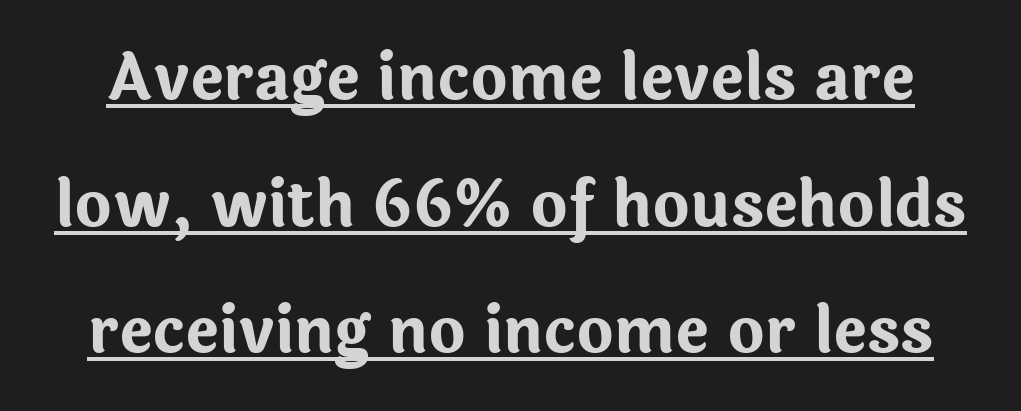
The image shows 63 px bold sans-serif type, upright; set loose line spacing (2.01x), normal letter spacing, underlined; low stroke contrast and a medium x-height.
